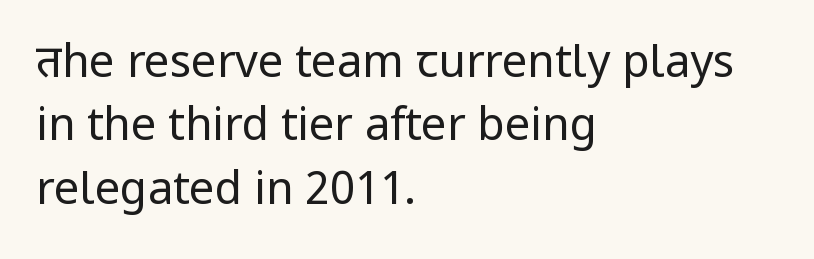
Q: Is the text bold? A: No.
Q: Is the text italic (slanted)? A: No, it is upright.
Q: Is the typeface a serif or a sans-serif typeface? A: Sans-serif.
Q: Is the text underlined? A: No.
Q: How is the paragraph aligned? A: Left-aligned.
Q: Is the spacing between letters normal or unusually wide? A: Normal.
Q: Is the spacing between lines tight, normal or loose? A: Normal.
Q: Width (condensed, normal, or wide)? A: Normal.
Q: Stroke contrast? A: Low.
Q: x-height? A: Medium.
Q: Monospaced? A: No.
